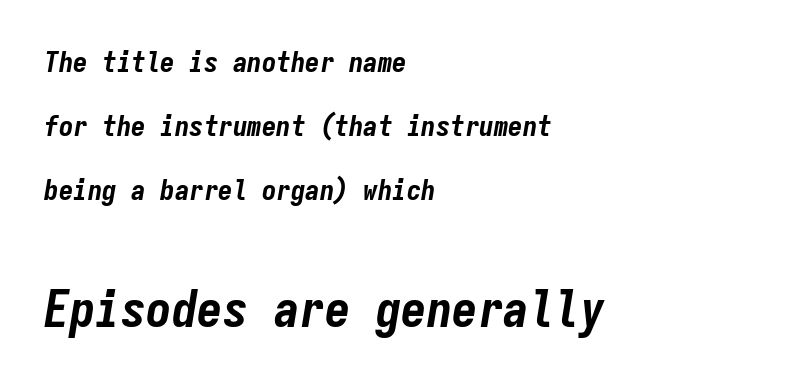
Q: Is the text bold? A: Yes.
Q: Is the text italic (slanted)? A: Yes, it leans right by about 9 degrees.
Q: Is the text underlined? A: No.
Q: How is the paragraph aligned? A: Left-aligned.
Q: Is the spacing between letters normal or unusually wide? A: Normal.
Q: Is the spacing between lines tight, normal or loose? A: Loose.
Q: Which block of text is set in a larger size, the first (top) or the second (bottom)? A: The second (bottom) one.
Q: Width (condensed, normal, or wide)? A: Condensed.
Q: Stroke contrast? A: Low.
Q: x-height? A: Medium.
Q: Monospaced? A: Yes.
